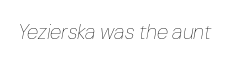
Q: Is the text bold? A: No.
Q: Is the text italic (slanted)? A: Yes, it leans right by about 10 degrees.
Q: Is the text underlined? A: No.
Q: Is the spacing between letters normal or unusually wide? A: Normal.
